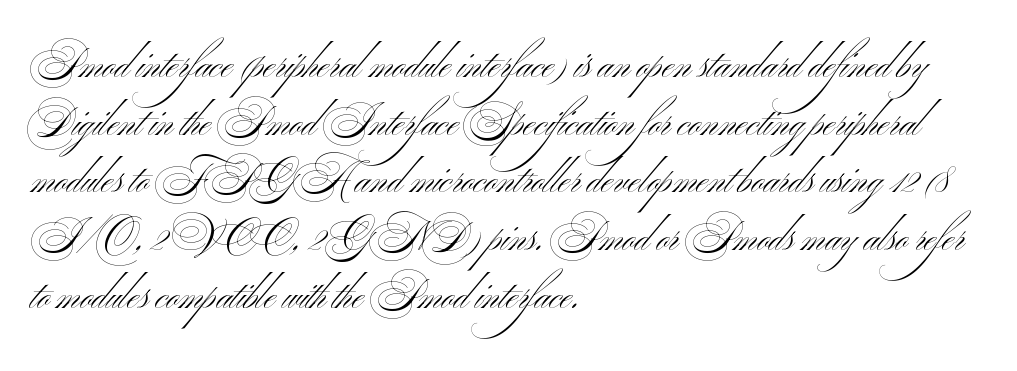
Q: Is the text bold? A: No.
Q: Is the text italic (slanted)? A: Yes.
Q: Is the typeface a serif or a sans-serif typeface? A: Sans-serif.
Q: Is the text underlined? A: No.
Q: How is the paragraph aligned? A: Left-aligned.
Q: Is the spacing between letters normal or unusually wide? A: Normal.
Q: Is the spacing between lines tight, normal or loose? A: Normal.
Q: Width (condensed, normal, or wide)? A: Wide.
Q: Stroke contrast? A: Medium.
Q: x-height? A: Small.
Q: Monospaced? A: No.
